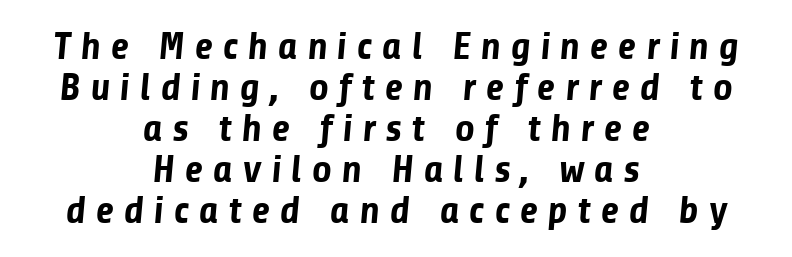
The font is running at its bold setting. Typeset on center — no edge is straight. Anything drawn beneath the words? Only blank space. This sample uses expanded letter spacing, leaving extra air between glyphs. You could not count columns in this text — the font is proportionally spaced.
